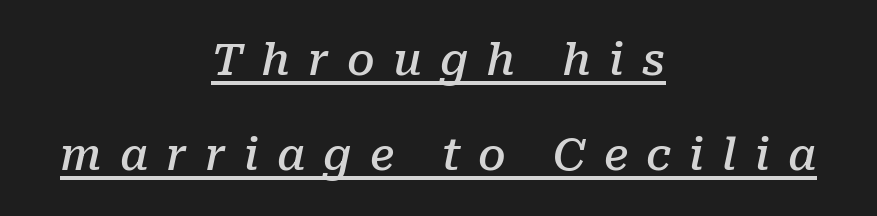
Has an underline been added? It has. The passage shown has open, widely tracked lettering throughout. A bit beefed up — I'd call it semibold rather than bold. Posture: slanted. The rendering uses natural spacing where letterforms have individual widths.
